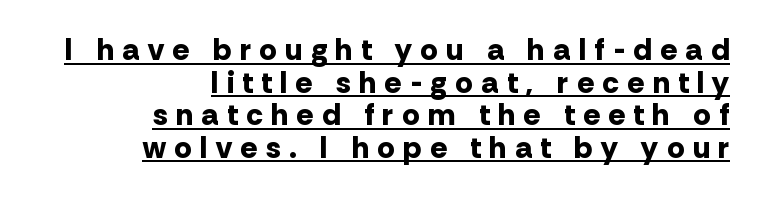
The image shows 31 px bold sans-serif type, upright; set right-aligned, tight line spacing (1.05x), unusually wide letter spacing (+0.28 em), underlined; low stroke contrast and a medium x-height.
